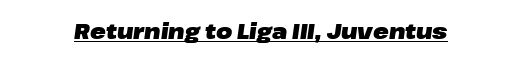
You'd pick this weight for a headline — it's a proper bold. How are the letters spaced? Ordinarily, with no added tracking. Does a line run under the words? Yes, clearly. Is the type slanted? Yes — the strokes lean at a clear angle.
